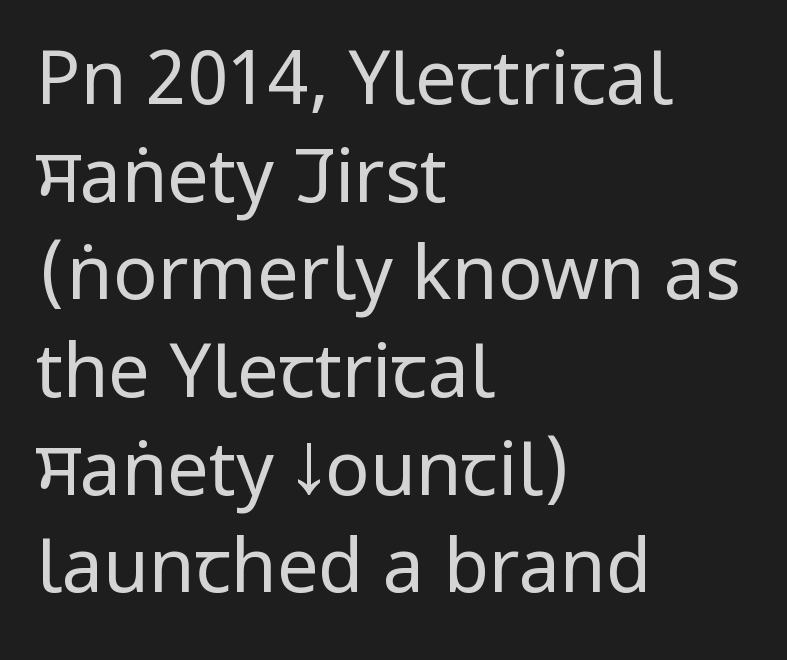
Q: Is the text bold? A: No.
Q: Is the text italic (slanted)? A: No, it is upright.
Q: Is the typeface a serif or a sans-serif typeface? A: Sans-serif.
Q: Is the text underlined? A: No.
Q: How is the paragraph aligned? A: Left-aligned.
Q: Is the spacing between letters normal or unusually wide? A: Normal.
Q: Is the spacing between lines tight, normal or loose? A: Normal.
Q: Width (condensed, normal, or wide)? A: Condensed.
Q: Stroke contrast? A: Low.
Q: x-height? A: Large.
Q: Monospaced? A: No.
